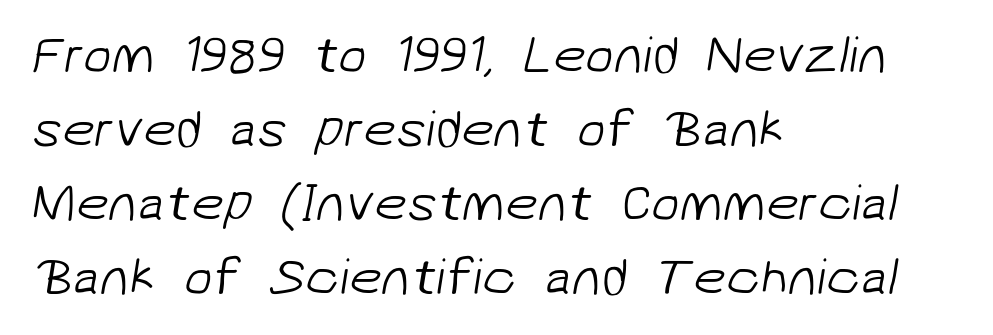
Are there feet on the stems? There aren't — it's a sans. Type without underlining. The lines in this sample share a left origin and differ only in where they stop. Is the letter spacing exaggerated? No — it looks like the ordinary default. Evenly set lines give the paragraph a standard silhouette. Think of a printed novel: that variable character pitch is what you see here.
